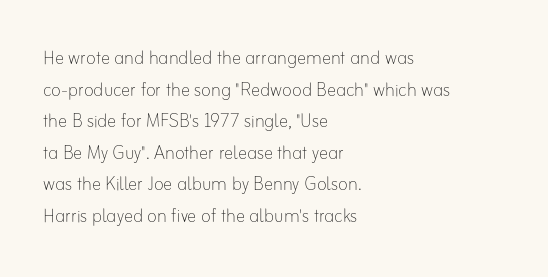
The image shows 23 px text type, upright; set left-aligned, normal line spacing (1.37x), normal letter spacing, not underlined.
